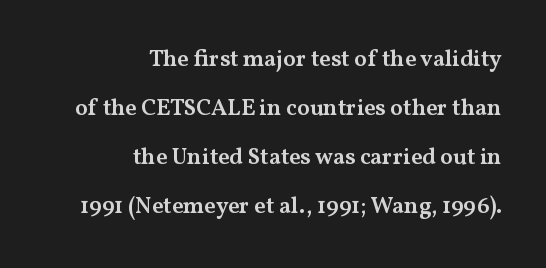
Q: Is the text bold? A: Semi-bold.
Q: Is the text italic (slanted)? A: No, it is upright.
Q: Is the text underlined? A: No.
Q: How is the paragraph aligned? A: Right-aligned.
Q: Is the spacing between letters normal or unusually wide? A: Normal.
Q: Is the spacing between lines tight, normal or loose? A: Loose.
